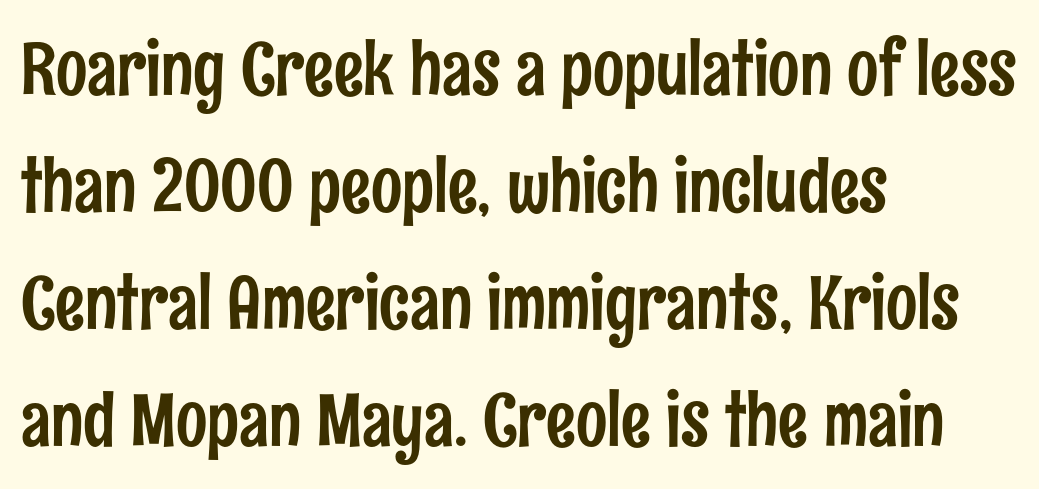
Q: Is the text italic (slanted)? A: No, it is upright.
Q: Is the typeface a serif or a sans-serif typeface? A: Sans-serif.
Q: Is the text underlined? A: No.
Q: How is the paragraph aligned? A: Left-aligned.
Q: Is the spacing between letters normal or unusually wide? A: Normal.
Q: Is the spacing between lines tight, normal or loose? A: Normal.
Q: Width (condensed, normal, or wide)? A: Condensed.
Q: Stroke contrast? A: Low.
Q: x-height? A: Medium.
Q: Monospaced? A: No.
